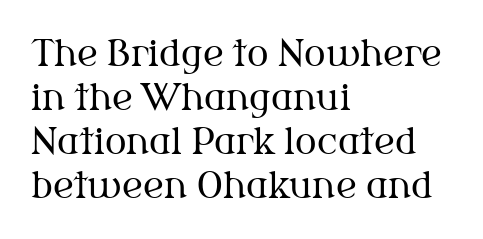
The image shows 36 px regular-weight serif type, upright; set left-aligned, line spacing 1.22x, normal letter spacing, not underlined; medium stroke contrast and a medium x-height.
